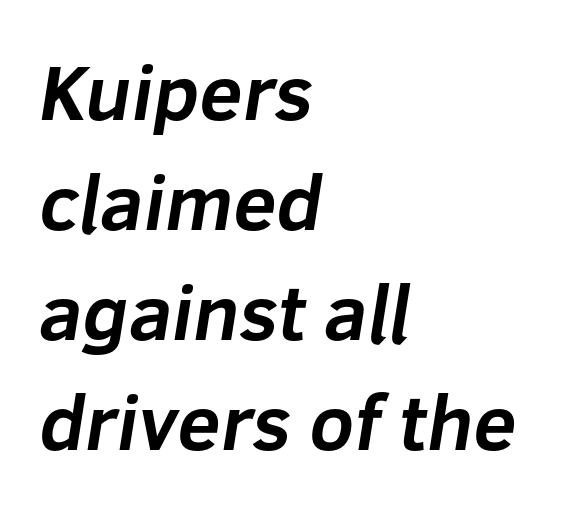
The passage shown is emphatically bold. Letter spacing: default. A student would call this left alignment; a typographer would say flush left, rag right. No feet cap the strokes, marking this as sans-serif type.
